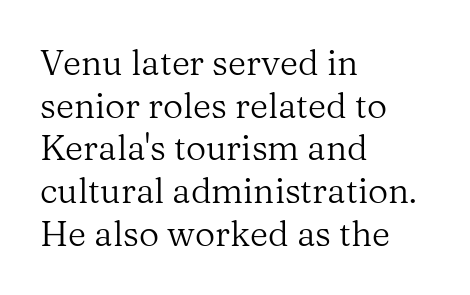
Q: Is the text bold? A: No.
Q: Is the text italic (slanted)? A: No, it is upright.
Q: Is the typeface a serif or a sans-serif typeface? A: Serif.
Q: Is the text underlined? A: No.
Q: How is the paragraph aligned? A: Left-aligned.
Q: Is the spacing between letters normal or unusually wide? A: Normal.
Q: Width (condensed, normal, or wide)? A: Normal.
Q: Stroke contrast? A: Medium.
Q: x-height? A: Medium.
Q: Monospaced? A: No.
